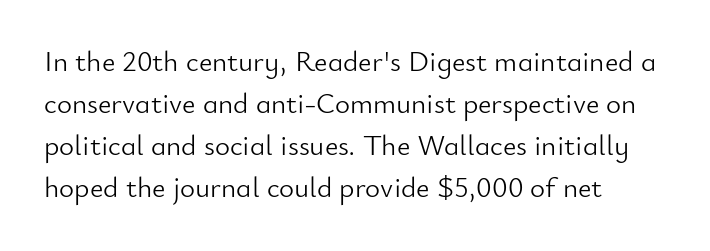
{"serif": "no", "italic": "no", "bold": "no", "weight": "light", "width": "normal", "stroke_contrast": "low", "x_height": "small", "monospaced": "no", "underline": "no", "align": "left", "line_spacing": "normal", "line_spacing_ratio": 1.45, "letter_spacing": "normal", "letter_spacing_em": 0.0, "glyph_px": 29}
